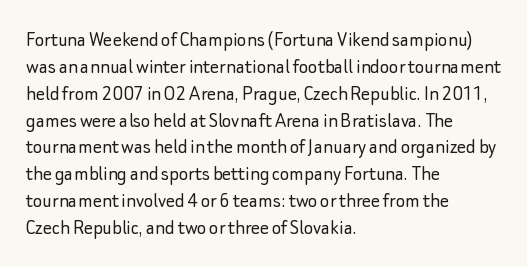
The image shows 22 px text type, upright; set left-aligned, line spacing 1.22x, normal letter spacing, not underlined.
